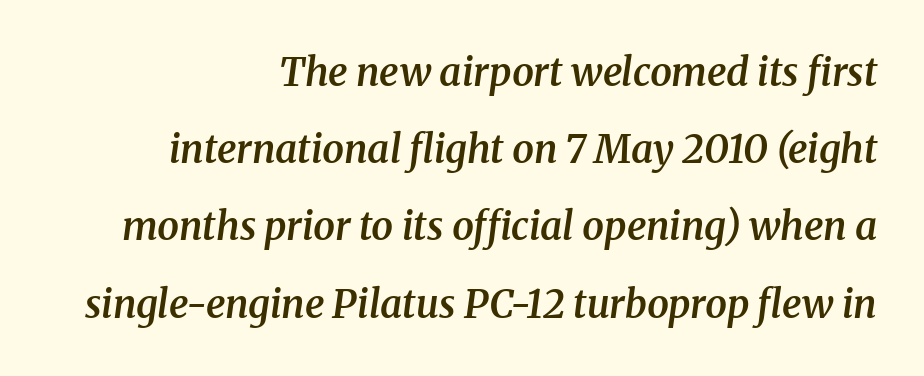
The image shows 39 px semibold serif type, italic (leaning right); set right-aligned, loose line spacing (1.98x), normal letter spacing, not underlined; medium stroke contrast and a medium x-height.
